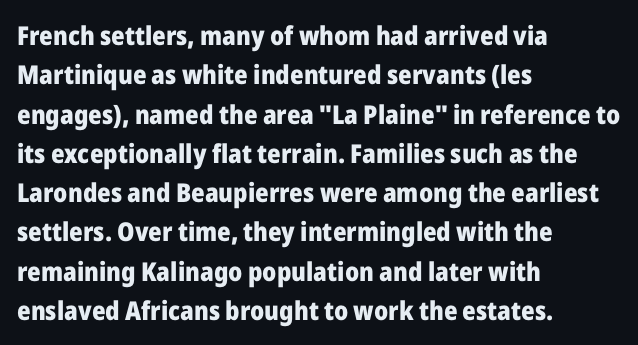
Q: Is the text bold? A: Yes.
Q: Is the text italic (slanted)? A: No, it is upright.
Q: Is the text underlined? A: No.
Q: How is the paragraph aligned? A: Left-aligned.
Q: Is the spacing between letters normal or unusually wide? A: Normal.
Q: Is the spacing between lines tight, normal or loose? A: Normal.
